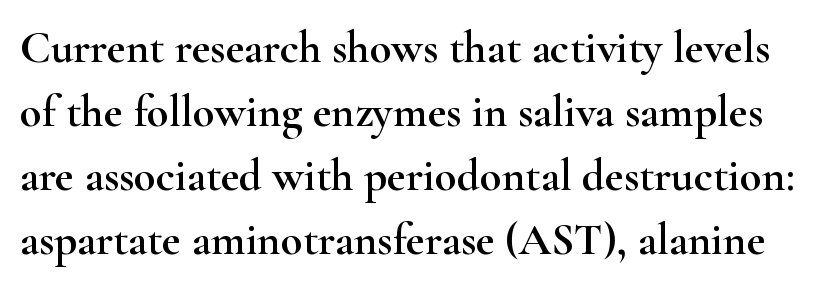
Do the letters lean? They stand straight. Check the space under the baseline: it is left empty. Summary of vertical rhythm: regular, with standard interline spacing. The rendering keeps characters at their native spacing. The characters display serif detailing at their extremities.
